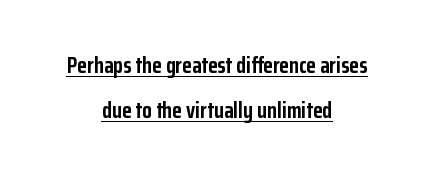
Thick stems and heavy bowls — unmistakably bold. Quick note: underline on. The passage shown stacks its lines with a broad gap. Layout note: lines centered. Glyph-to-glyph distance matches everyday printed text.
